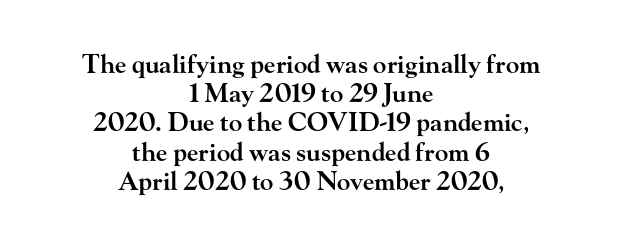
Quick note: underline off. Every letter is mildly thick-stroked: semibold rather than bold. Glyph-to-glyph distance matches everyday printed text. The typesetter chose a symmetrical, centered arrangement here. Every stem runs plumb, perpendicular to the baseline.
